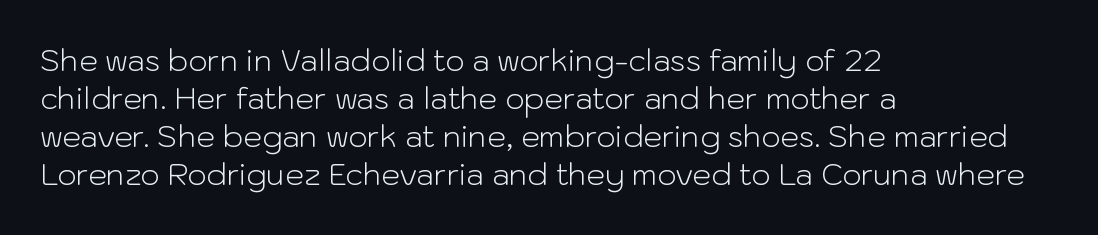
The image shows 30 px light sans-serif type, upright; set left-aligned, normal line spacing (1.27x), normal letter spacing, not underlined; low stroke contrast and a medium x-height.
